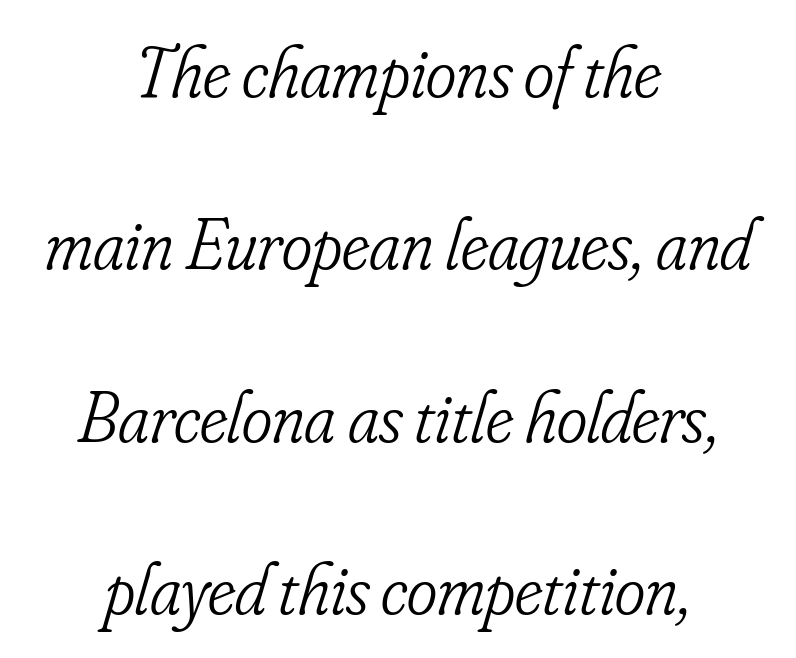
The type is set solid horizontally, with unmodified tracking. The rendering uses natural spacing where letterforms have individual widths. The compositor balanced each line on the midline. Interline gaps are noticeably wide in this sample. Check where the strokes stop: tiny serifs finish them off.
